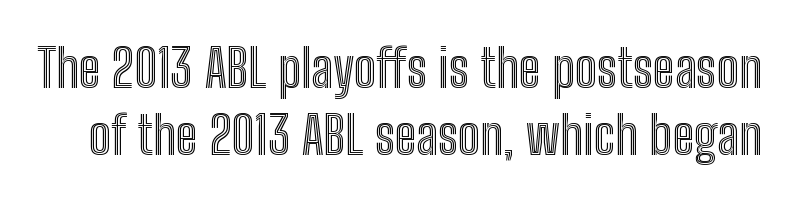
{"italic": "no", "width": "condensed", "x_height": "medium", "monospaced": "no", "underline": "no", "line_spacing": "normal", "line_spacing_ratio": 1.26, "letter_spacing": "normal", "letter_spacing_em": 0.0, "glyph_px": 53}
